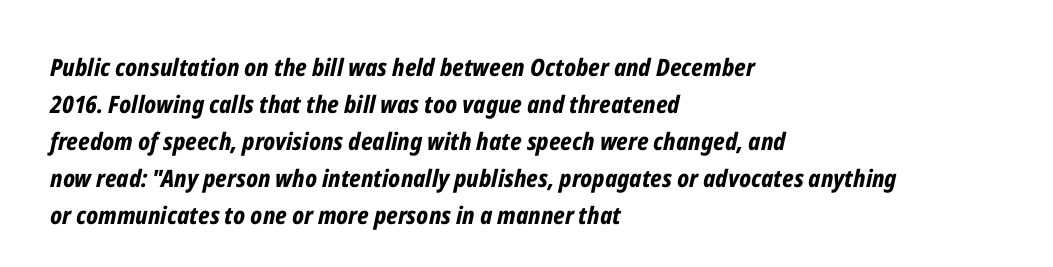
The whole block is typeset with a tilt. Quick note: interline space is typical. This sample is left-justified, so line endings fall wherever the words run out. Typesetter's note: full bold, strokes at maximum text heaviness. The passage shown has conventional tracking throughout.
